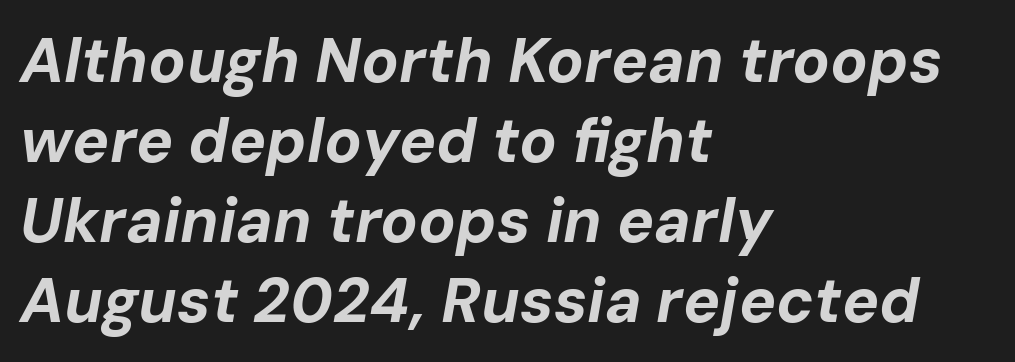
How heavy is the stroke? Heavy — this is a bold. The glyphs are unaccompanied by any horizontal stroke below them. The lines are quadded left. Does extra space separate the letters? No, they use regular spacing. Baseline-to-baseline distance is the conventional proportion of letter height.
